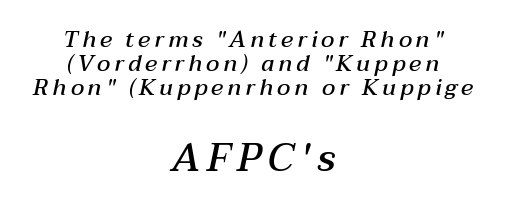
Q: Is the text bold? A: Semi-bold.
Q: Is the text italic (slanted)? A: Yes, it leans right by about 12 degrees.
Q: Is the text underlined? A: No.
Q: How is the paragraph aligned? A: Centered.
Q: Is the spacing between lines tight, normal or loose? A: Tight.
Q: Which block of text is set in a larger size, the first (top) or the second (bottom)? A: The second (bottom) one.
Q: Width (condensed, normal, or wide)? A: Normal.
Q: Stroke contrast? A: Medium.
Q: x-height? A: Medium.
Q: Monospaced? A: No.
